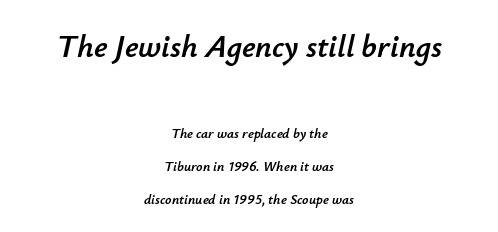
Q: Is the text italic (slanted)? A: Yes, it leans right by about 12 degrees.
Q: Is the text underlined? A: No.
Q: How is the paragraph aligned? A: Centered.
Q: Is the spacing between letters normal or unusually wide? A: Normal.
Q: Is the spacing between lines tight, normal or loose? A: Loose.
Q: Which block of text is set in a larger size, the first (top) or the second (bottom)? A: The first (top) one.
Q: Width (condensed, normal, or wide)? A: Normal.
Q: Stroke contrast? A: Low.
Q: x-height? A: Small.
Q: Monospaced? A: No.
